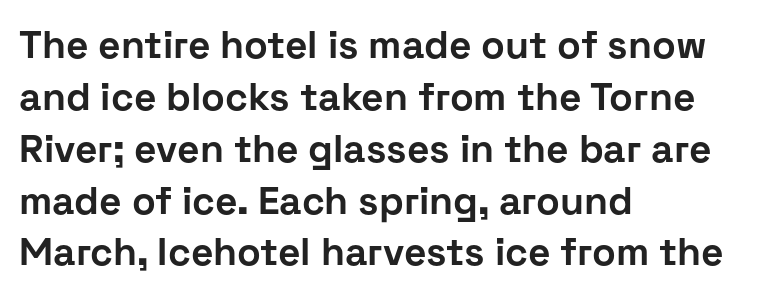
The image shows 39 px bold sans-serif type, upright; set left-aligned, normal line spacing (1.33x), normal letter spacing, not underlined; low stroke contrast and a medium x-height.
